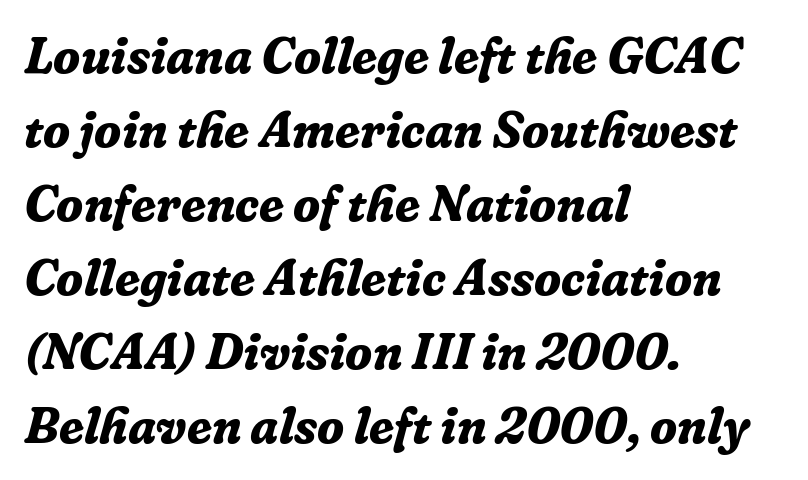
The image shows 50 px bold serif type, italic (leaning right); set left-aligned, normal line spacing (1.48x), normal letter spacing, not underlined; low stroke contrast and a medium x-height.
